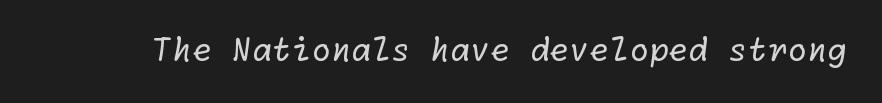
{"serif": "no", "bold": "no", "weight": "regular", "width": "normal", "stroke_contrast": "low", "x_height": "medium", "underline": "no", "letter_spacing": "normal", "letter_spacing_em": 0.0, "glyph_px": 32}
